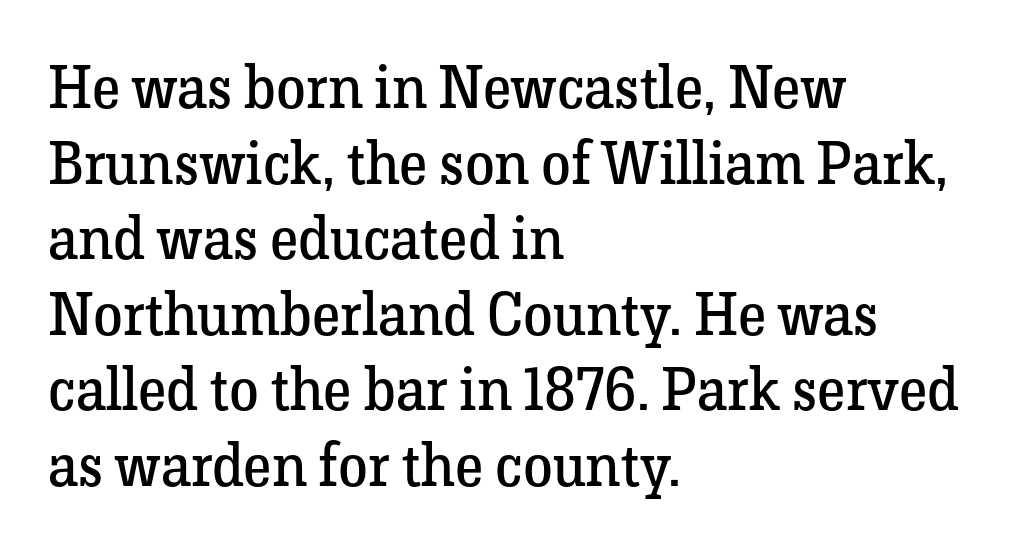
The image shows 60 px regular-weight serif type, upright; set left-aligned, normal line spacing (1.26x), normal letter spacing, not underlined; low stroke contrast and a medium x-height.
